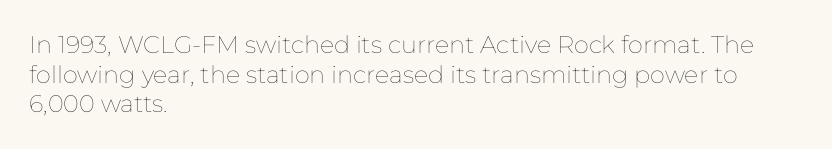
The image shows 24 px text type, upright; set left-aligned, line spacing 1.23x, normal letter spacing, not underlined.
